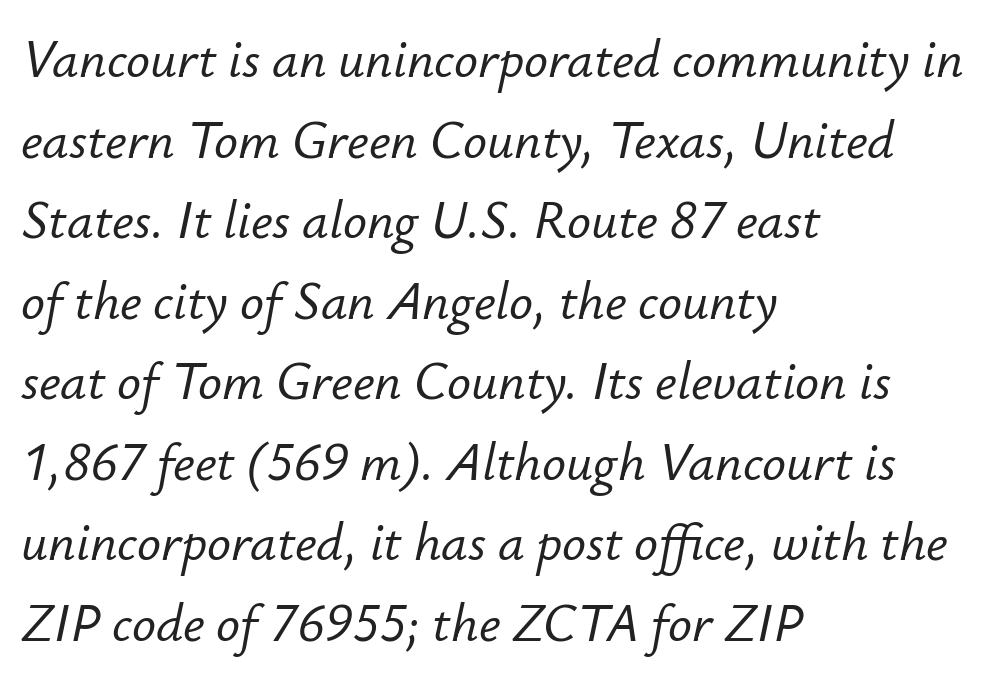
The image shows 53 px text type, italic (leaning right); set left-aligned, normal line spacing (1.52x), normal letter spacing, not underlined; low stroke contrast and a small x-height.
